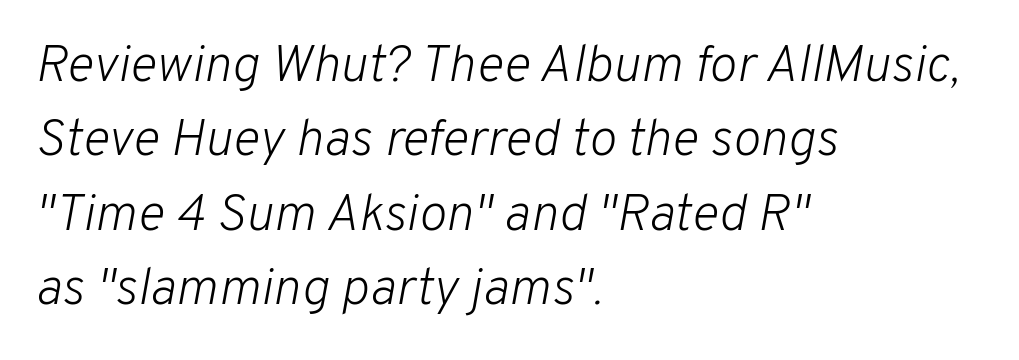
Q: Is the text bold? A: No.
Q: Is the text italic (slanted)? A: Yes, it leans right by about 10 degrees.
Q: Is the text underlined? A: No.
Q: How is the paragraph aligned? A: Left-aligned.
Q: Is the spacing between letters normal or unusually wide? A: Normal.
Q: Is the spacing between lines tight, normal or loose? A: Normal.
Q: Width (condensed, normal, or wide)? A: Normal.
Q: Stroke contrast? A: Low.
Q: x-height? A: Medium.
Q: Monospaced? A: No.
